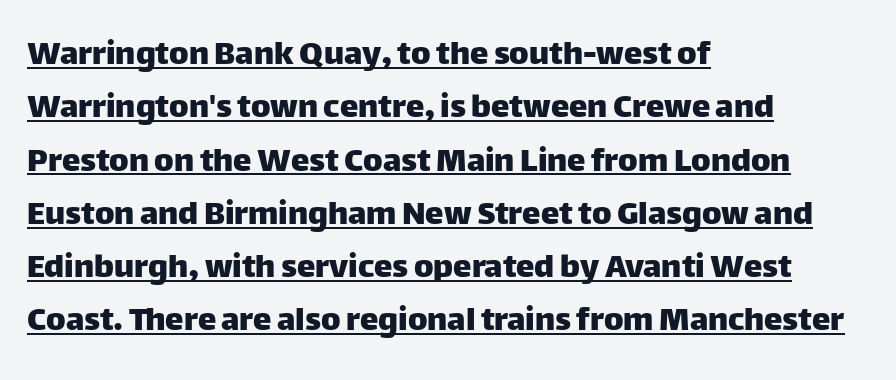
Q: Is the text italic (slanted)? A: No, it is upright.
Q: Is the typeface a serif or a sans-serif typeface? A: Sans-serif.
Q: Is the text underlined? A: Yes.
Q: How is the paragraph aligned? A: Left-aligned.
Q: Is the spacing between letters normal or unusually wide? A: Normal.
Q: Is the spacing between lines tight, normal or loose? A: Normal.
Q: Width (condensed, normal, or wide)? A: Normal.
Q: Stroke contrast? A: Low.
Q: x-height? A: Large.
Q: Monospaced? A: No.
